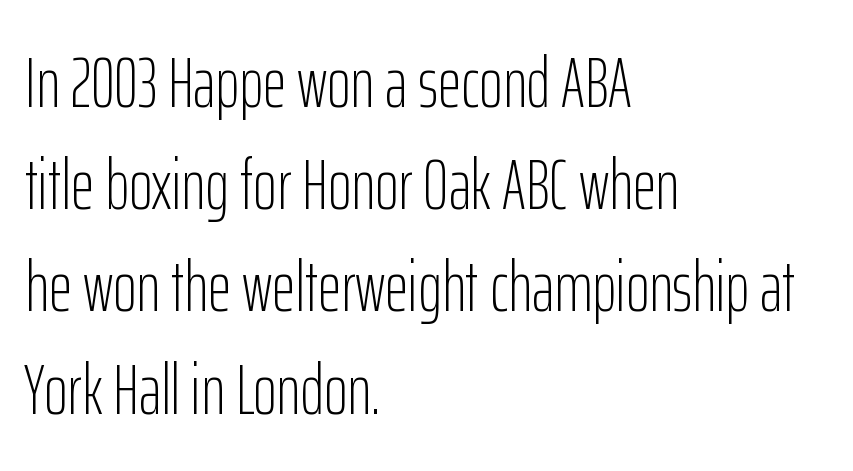
Q: Is the text bold? A: No.
Q: Is the text italic (slanted)? A: No, it is upright.
Q: Is the typeface a serif or a sans-serif typeface? A: Sans-serif.
Q: Is the text underlined? A: No.
Q: How is the paragraph aligned? A: Left-aligned.
Q: Is the spacing between letters normal or unusually wide? A: Normal.
Q: Is the spacing between lines tight, normal or loose? A: Normal.
Q: Width (condensed, normal, or wide)? A: Condensed.
Q: Stroke contrast? A: Low.
Q: x-height? A: Medium.
Q: Monospaced? A: No.
